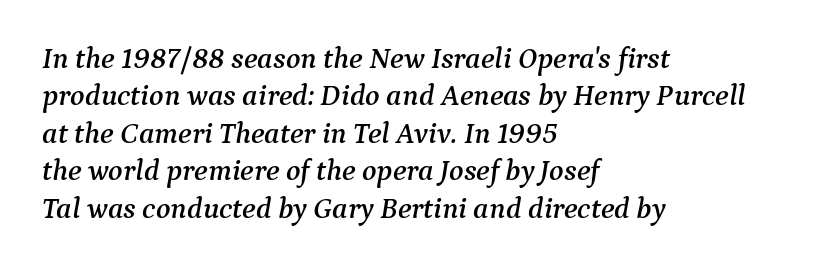
The designer went with a serif here, giving each stem small feet. The passage shown is not underscored anywhere. Whoever set this chose a conventional vertical rhythm. In terms of letterspacing, this is plain default setting.
